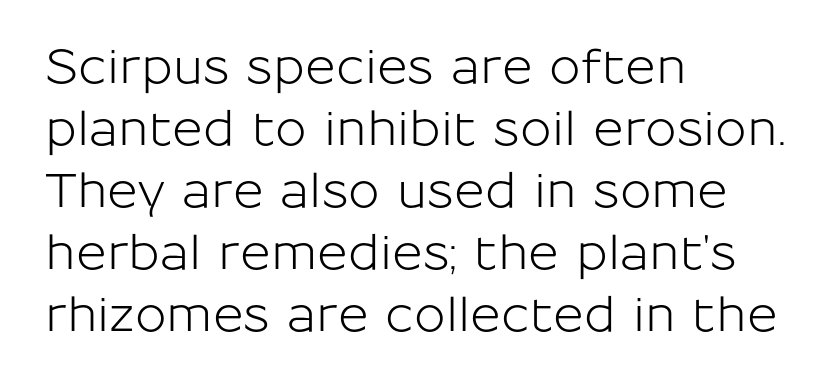
Nope, no serifs anywhere on these letters. How would I describe the line gaps? Plain and ordinary. Looks like regular typesetting: each glyph gets only the width it needs. No word sits above an underline. Tall strokes in this sample are plumb rather than angled. No extra tracking has been applied to these lines.
